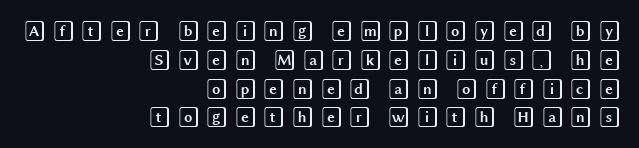
{"italic": "no", "underline": "no", "align": "right", "line_spacing": "normal", "line_spacing_ratio": 1.37, "letter_spacing": "wide", "letter_spacing_em": 0.26, "glyph_px": 21}
